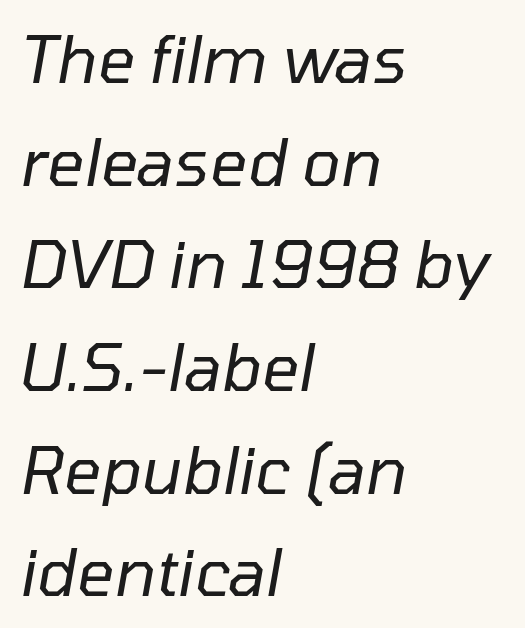
{"italic": "yes", "lean": "right", "slant_degrees": 10, "bold": "no", "weight": "regular", "width": "normal", "stroke_contrast": "low", "x_height": "medium", "monospaced": "no", "underline": "no", "align": "left", "line_spacing": "normal", "line_spacing_ratio": 1.58, "letter_spacing": "normal", "letter_spacing_em": 0.0, "glyph_px": 65}
